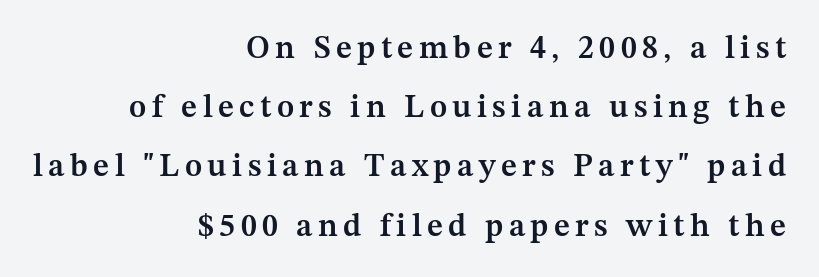
The image shows 32 px semibold serif type, upright; set right-aligned, line spacing 1.85x, not underlined; medium stroke contrast and a medium x-height.
